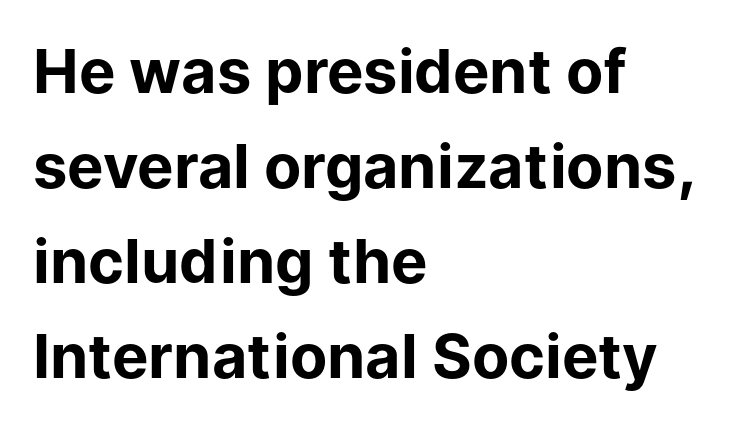
The image shows 61 px bold sans-serif type, upright; set left-aligned, normal line spacing (1.56x), normal letter spacing, not underlined; low stroke contrast and a medium x-height.
